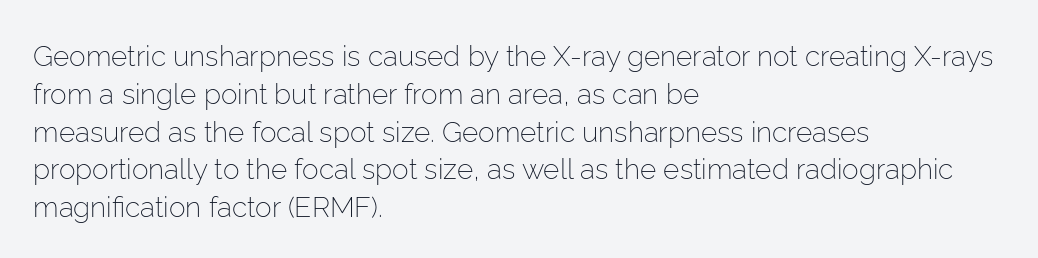
The passage shown is not bold in any degree. This sample is left-justified, so line endings fall wherever the words run out. Anything drawn beneath the words? Only blank space. The passage shown is typed in a proportional face where columns would drift. The tracking reads as untouched default to a designer's eye. Do the letters lean? They stand straight.
